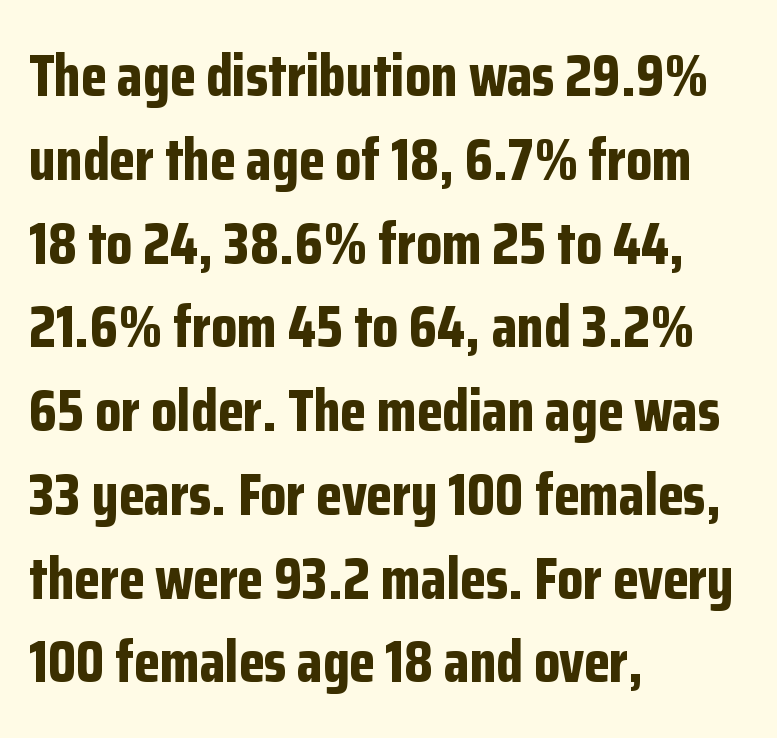
The image shows 59 px bold, condensed sans-serif type, upright; set left-aligned, normal line spacing (1.42x), normal letter spacing, not underlined; low stroke contrast and a medium x-height.
